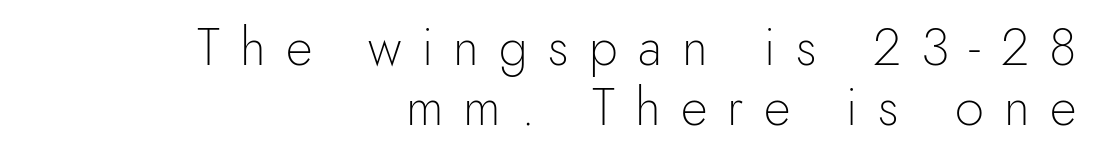
{"serif": "no", "italic": "no", "bold": "no", "weight": "light", "width": "normal", "x_height": "small", "monospaced": "no", "underline": "no", "align": "right", "line_spacing_ratio": 1.16, "letter_spacing": "wide", "letter_spacing_em": 0.39, "glyph_px": 52}
